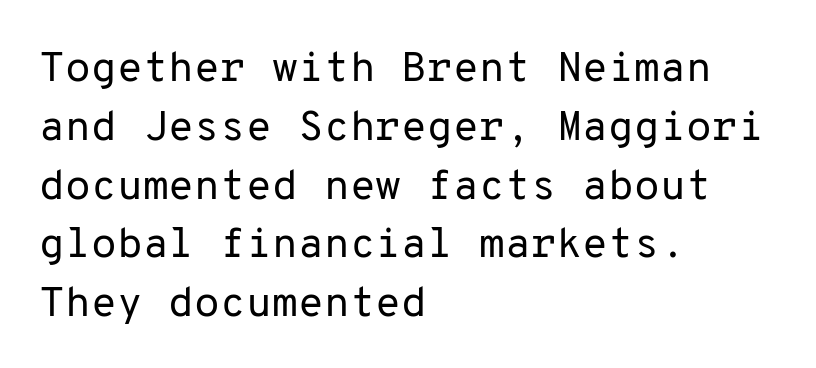
The image shows 42 px regular-weight sans-serif type, upright, monospaced; set left-aligned, normal line spacing (1.4x), normal letter spacing, not underlined; low stroke contrast and a medium x-height.
